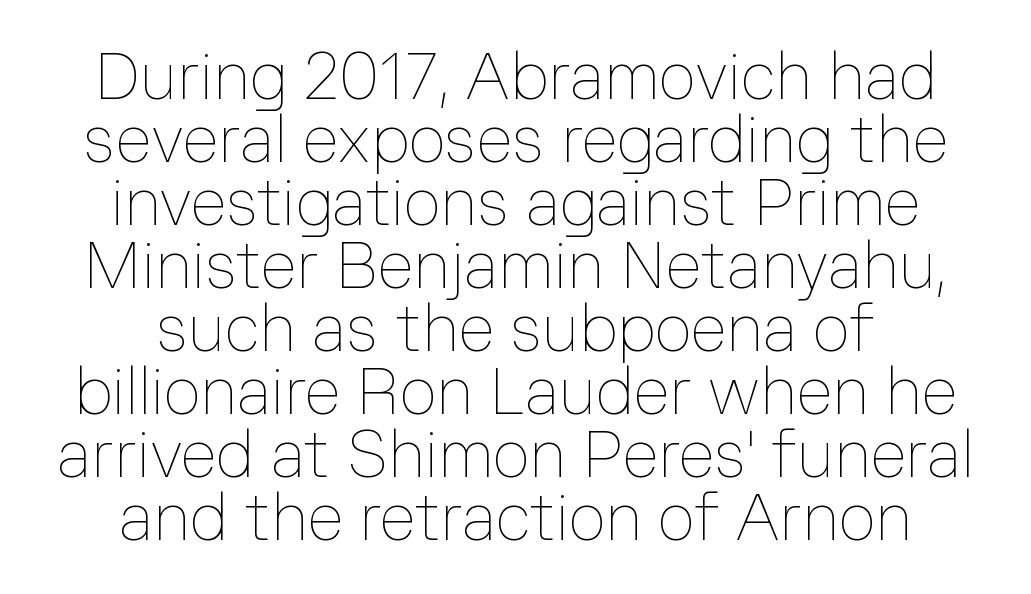
The weight would be labelled regular, book, light, or lighter still. The letters advance in unequal steps, a hallmark of proportional type. Is the block centered? Yes — each line is placed symmetrically about the middle. Is the letter spacing exaggerated? No — it looks like the ordinary default.
